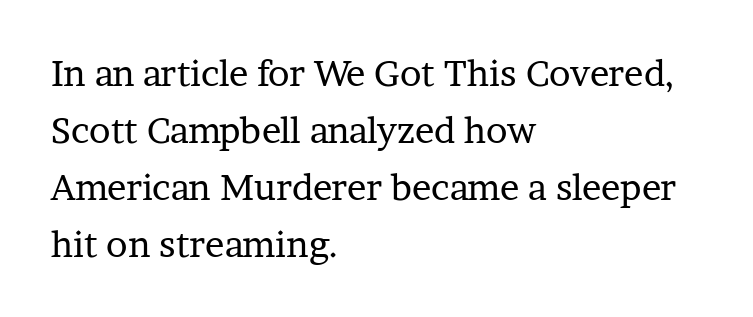
{"serif": "yes", "italic": "no", "bold": "no", "weight": "regular", "width": "normal", "stroke_contrast": "low", "x_height": "medium", "monospaced": "no", "underline": "no", "align": "left", "line_spacing": "normal", "line_spacing_ratio": 1.58, "letter_spacing": "normal", "letter_spacing_em": 0.0, "glyph_px": 36}
